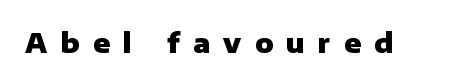
{"italic": "no", "bold": "yes", "underline": "no", "letter_spacing": "wide", "letter_spacing_em": 0.5, "glyph_px": 27}
